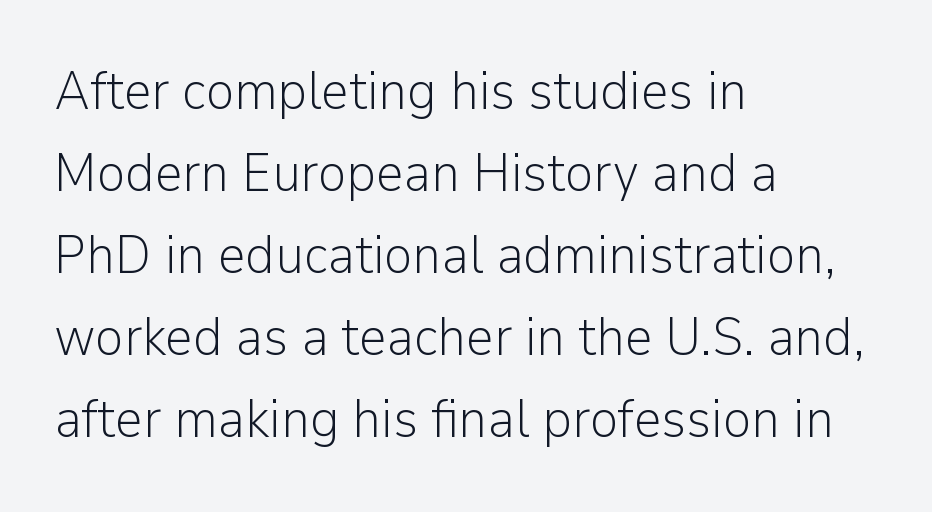
Q: Is the text bold? A: No.
Q: Is the text italic (slanted)? A: No, it is upright.
Q: Is the typeface a serif or a sans-serif typeface? A: Sans-serif.
Q: Is the text underlined? A: No.
Q: How is the paragraph aligned? A: Left-aligned.
Q: Is the spacing between letters normal or unusually wide? A: Normal.
Q: Is the spacing between lines tight, normal or loose? A: Normal.
Q: Width (condensed, normal, or wide)? A: Normal.
Q: Stroke contrast? A: Low.
Q: x-height? A: Medium.
Q: Monospaced? A: No.
